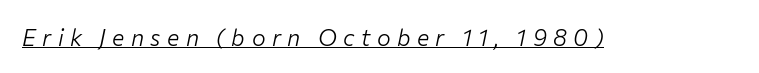
The image shows 23 px text type, italic (leaning right); set unusually wide letter spacing (+0.28 em), underlined.
